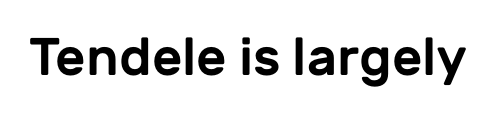
Q: Is the text italic (slanted)? A: No, it is upright.
Q: Is the typeface a serif or a sans-serif typeface? A: Sans-serif.
Q: Is the text underlined? A: No.
Q: Is the spacing between letters normal or unusually wide? A: Normal.
Q: Width (condensed, normal, or wide)? A: Normal.
Q: Stroke contrast? A: Low.
Q: x-height? A: Medium.
Q: Monospaced? A: No.
